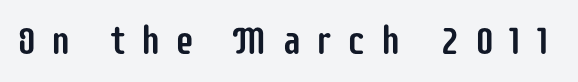
Every stem runs plumb, perpendicular to the baseline. To sum up the face: it is a sans, with no serifs. Each letter keeps its own natural width here, so spacing adapts to shape. The passage shown is not underscored anywhere. Tracking value appears strongly positive — letters spread wide.
